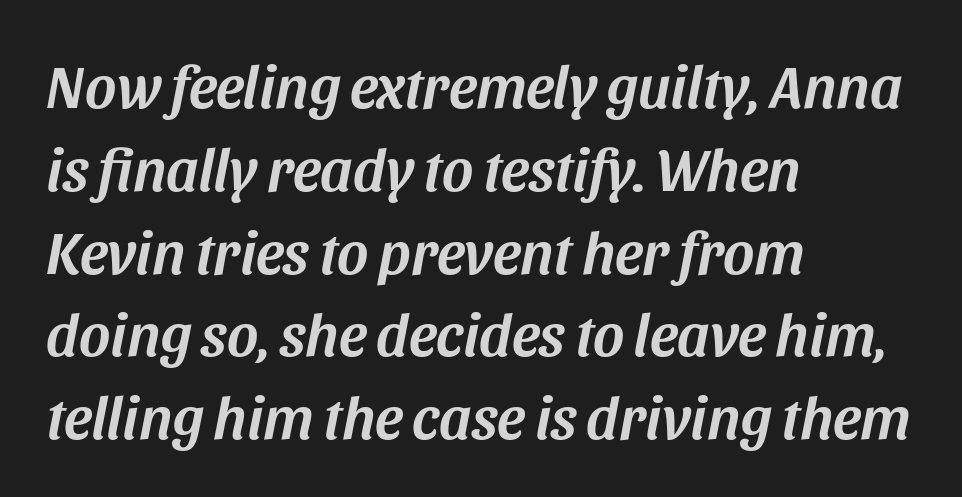
The image shows 60 px text type, italic (leaning right); set left-aligned, normal line spacing (1.38x), normal letter spacing, not underlined; medium stroke contrast and a large x-height.
